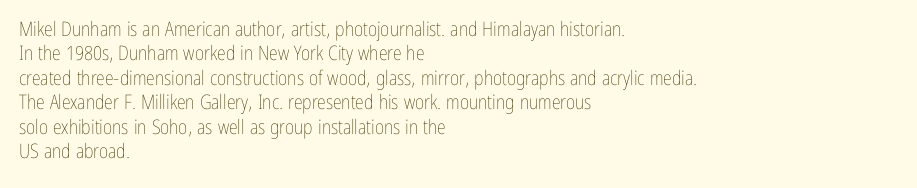
These lines keep a tight, regular rhythm from letter to letter. In CSS terms this would be text-align: left. Weight: in the light-to-regular range. This is roman type, the default non-slanted kind. Decoration check: the copy has no underline.
